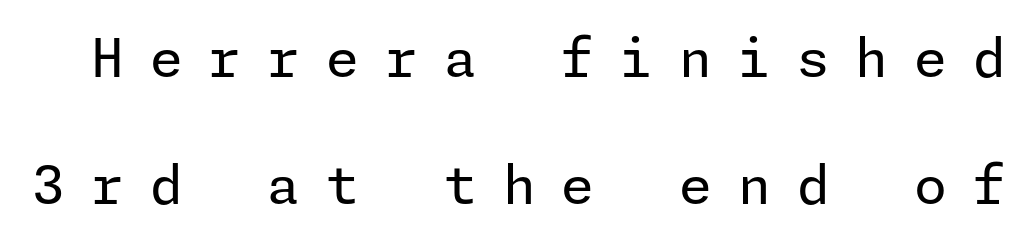
Is this a sans? Yes — the strokes have no serifs. The font is comparable to plain body text, perhaps lighter. Quick note: underline off. The axis of the letterforms is exactly vertical.
